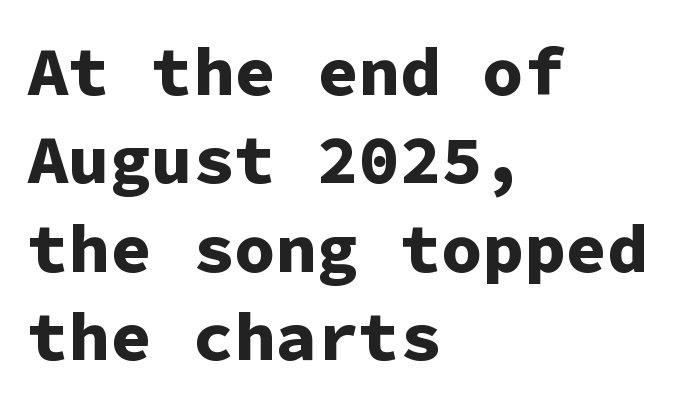
The image shows 69 px bold sans-serif type, upright, monospaced; set left-aligned, normal line spacing (1.28x), normal letter spacing, not underlined; low stroke contrast and a medium x-height.
